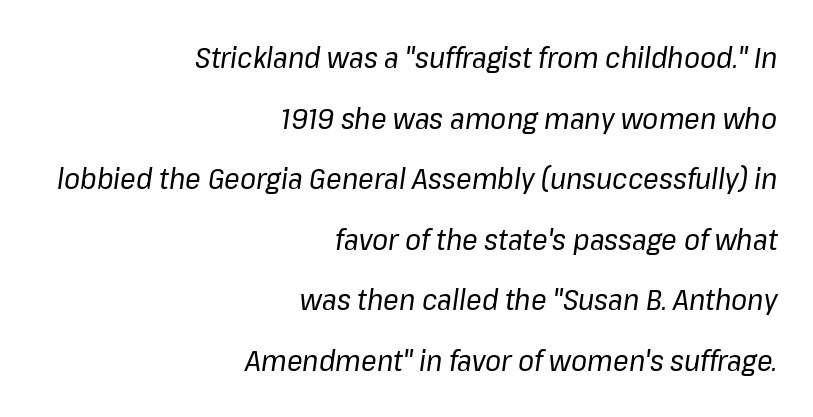
Q: Is the text bold? A: No.
Q: Is the text italic (slanted)? A: Yes, it leans right by about 8 degrees.
Q: Is the text underlined? A: No.
Q: How is the paragraph aligned? A: Right-aligned.
Q: Is the spacing between letters normal or unusually wide? A: Normal.
Q: Is the spacing between lines tight, normal or loose? A: Loose.
Q: Width (condensed, normal, or wide)? A: Normal.
Q: Stroke contrast? A: Low.
Q: x-height? A: Medium.
Q: Monospaced? A: No.
